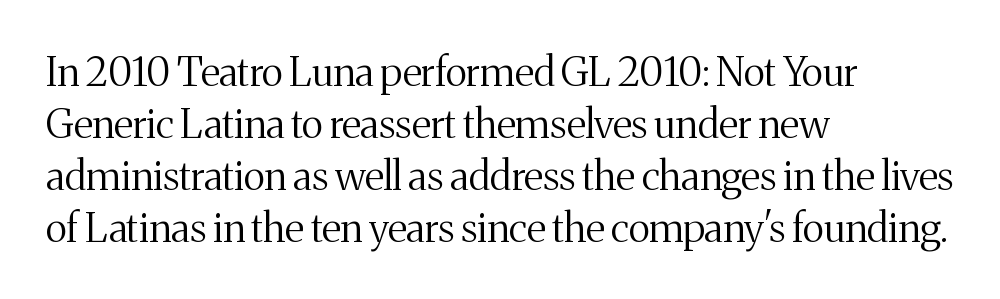
{"serif": "yes", "italic": "no", "bold": "no", "weight": "regular", "width": "normal", "stroke_contrast": "medium", "x_height": "medium", "monospaced": "no", "underline": "no", "align": "left", "line_spacing": "normal", "line_spacing_ratio": 1.3, "letter_spacing": "normal", "letter_spacing_em": 0.0, "glyph_px": 40}
